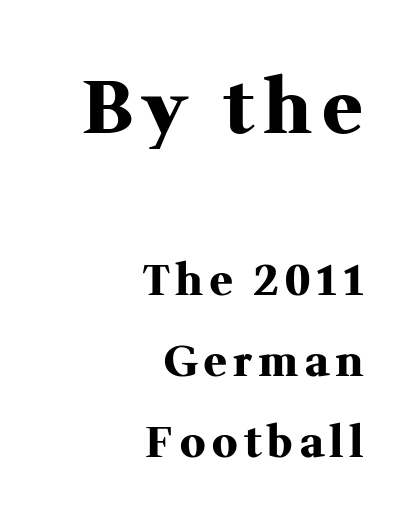
Q: Is the text bold? A: Yes.
Q: Is the text italic (slanted)? A: No, it is upright.
Q: Is the typeface a serif or a sans-serif typeface? A: Serif.
Q: Is the text underlined? A: No.
Q: How is the paragraph aligned? A: Right-aligned.
Q: Is the spacing between lines tight, normal or loose? A: Loose.
Q: Which block of text is set in a larger size, the first (top) or the second (bottom)? A: The first (top) one.
Q: Width (condensed, normal, or wide)? A: Normal.
Q: Stroke contrast? A: Medium.
Q: x-height? A: Medium.
Q: Monospaced? A: No.
